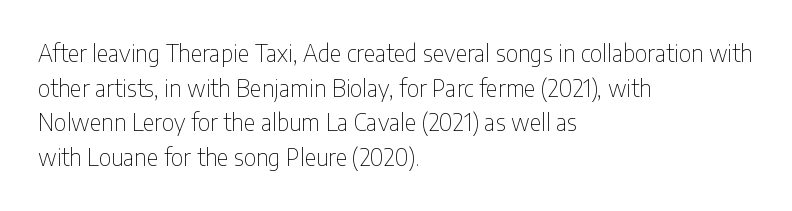
Vertical strokes here are truly vertical. Is the block centered? No — it sits flush against the left margin. Standard letterfit; no display-style spreading of the glyphs. This is not heavy type; no bold has been used.
